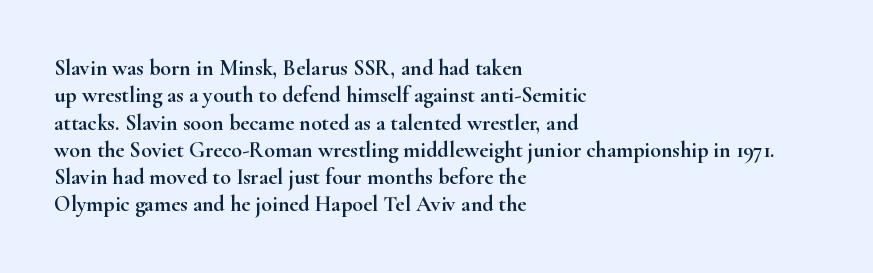
Q: Is the text italic (slanted)? A: No, it is upright.
Q: Is the text underlined? A: No.
Q: How is the paragraph aligned? A: Left-aligned.
Q: Is the spacing between letters normal or unusually wide? A: Normal.
